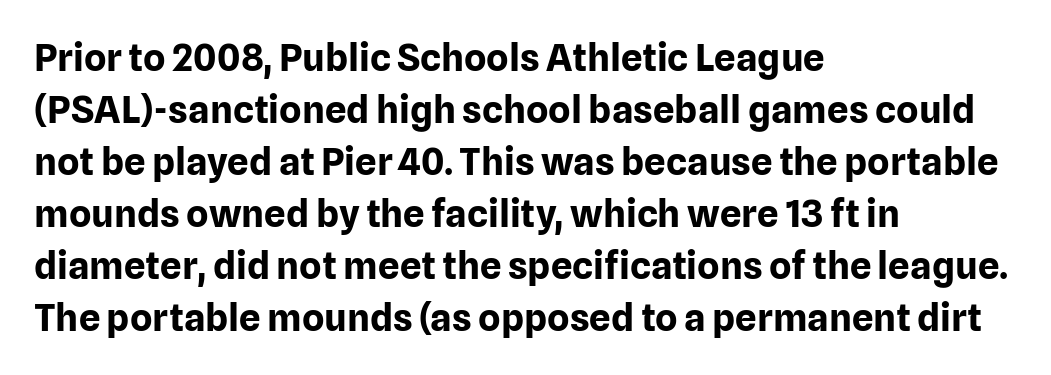
Q: Is the text bold? A: Yes.
Q: Is the text italic (slanted)? A: No, it is upright.
Q: Is the typeface a serif or a sans-serif typeface? A: Sans-serif.
Q: Is the text underlined? A: No.
Q: How is the paragraph aligned? A: Left-aligned.
Q: Is the spacing between letters normal or unusually wide? A: Normal.
Q: Is the spacing between lines tight, normal or loose? A: Normal.
Q: Width (condensed, normal, or wide)? A: Normal.
Q: Stroke contrast? A: Low.
Q: x-height? A: Medium.
Q: Monospaced? A: No.
